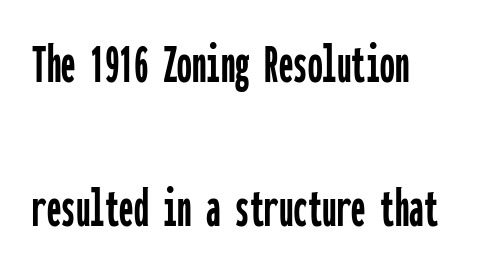
{"serif": "no", "italic": "no", "width": "condensed", "stroke_contrast": "low", "x_height": "medium", "monospaced": "yes", "underline": "no", "align": "left", "line_spacing": "loose", "line_spacing_ratio": 2.48, "letter_spacing": "normal", "letter_spacing_em": 0.0, "glyph_px": 58}
